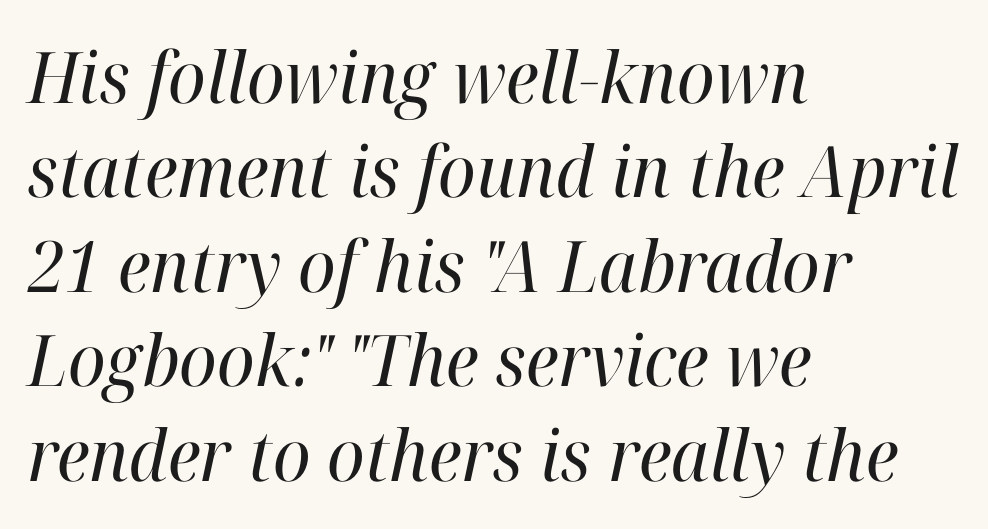
{"serif": "yes", "italic": "yes", "lean": "right", "slant_degrees": 12, "bold": "no", "weight": "regular", "width": "normal", "stroke_contrast": "high", "x_height": "medium", "monospaced": "no", "underline": "no", "align": "left", "line_spacing": "normal", "line_spacing_ratio": 1.33, "letter_spacing": "normal", "letter_spacing_em": 0.0, "glyph_px": 71}
